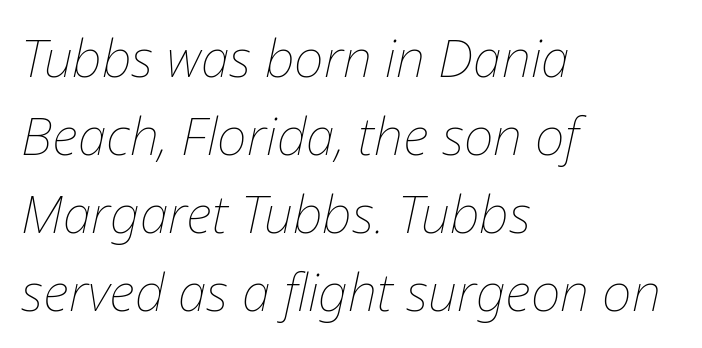
The image shows 52 px thin type, italic (leaning right); set left-aligned, normal line spacing (1.5x), normal letter spacing, not underlined; low stroke contrast and a medium x-height.
